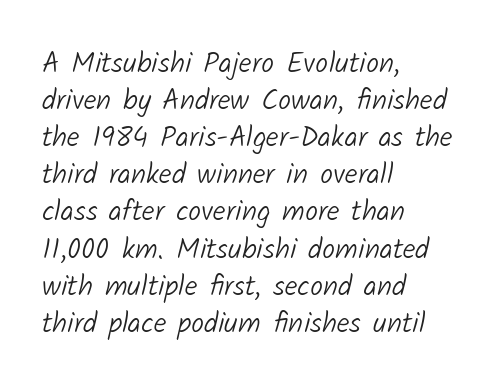
This rendering employs a face without finishing strokes, i.e., a sans-serif. Stem width sits at or under what a default text font uses. The strip under each line holds only bare page. This sample has the flowing, uneven cadence of proportional lettering. Successive baselines arrive at the customary interval.
